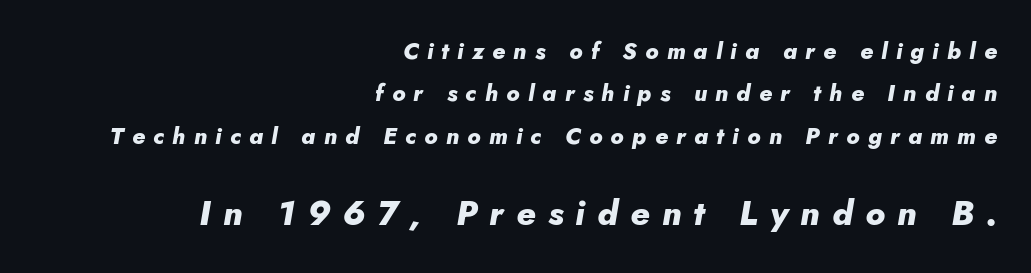
{"italic": "yes", "lean": "right", "slant_degrees": 5, "bold": "yes", "weight": "heavy", "width": "normal", "stroke_contrast": "low", "x_height": "small", "monospaced": "no", "underline": "no", "align": "right", "line_spacing_ratio": 1.84, "letter_spacing": "wide", "letter_spacing_em": 0.36, "larger_block": "second", "size_ratio": 1.48, "glyph_px": 34}
